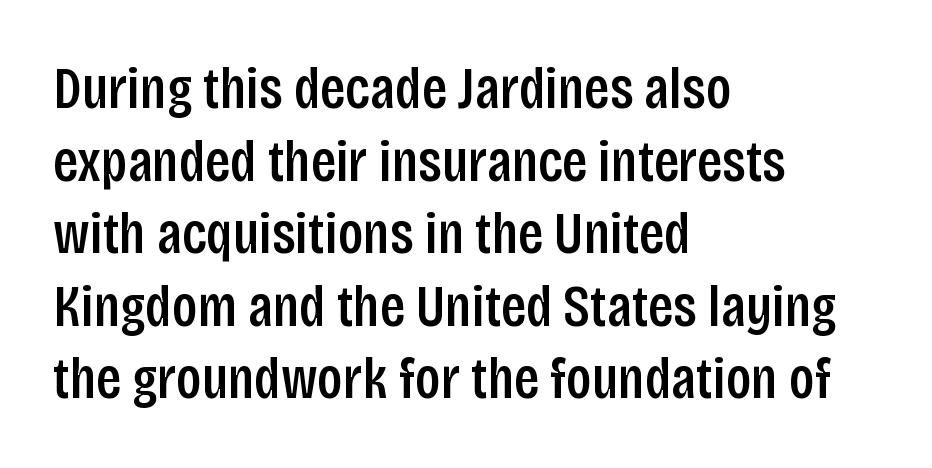
The designer went with a sans here, leaving each stem footless. The glyphs have the mass of a demibold cut, below bold. Line starts are locked; line ends wander. The type is set solid horizontally, with unmodified tracking.
